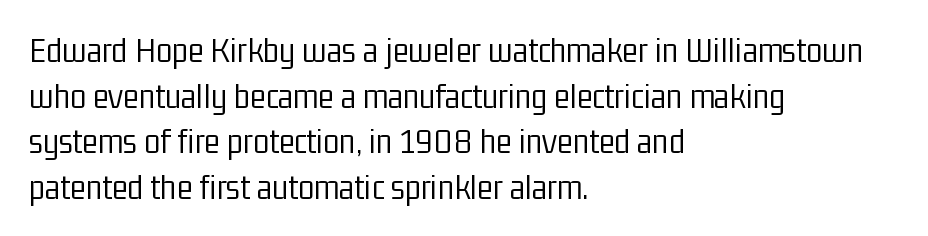
Q: Is the text bold? A: No.
Q: Is the text italic (slanted)? A: No, it is upright.
Q: Is the typeface a serif or a sans-serif typeface? A: Sans-serif.
Q: Is the text underlined? A: No.
Q: How is the paragraph aligned? A: Left-aligned.
Q: Is the spacing between letters normal or unusually wide? A: Normal.
Q: Width (condensed, normal, or wide)? A: Condensed.
Q: Stroke contrast? A: Low.
Q: x-height? A: Medium.
Q: Monospaced? A: No.
